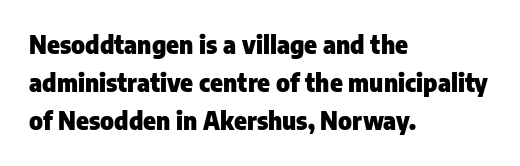
{"italic": "no", "bold": "yes", "underline": "no", "align": "left", "line_spacing": "normal", "line_spacing_ratio": 1.59, "letter_spacing": "normal", "letter_spacing_em": 0.0, "glyph_px": 24}
